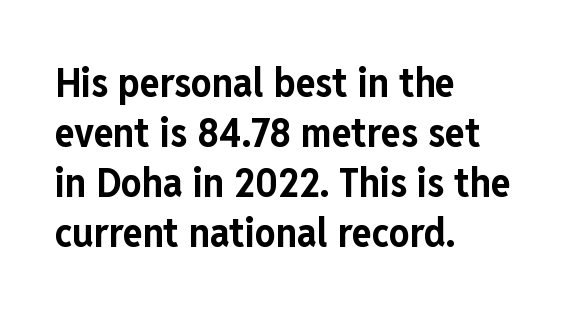
The image shows 41 px bold, condensed sans-serif type, upright; set left-aligned, line spacing 1.22x, normal letter spacing, not underlined; low stroke contrast and a medium x-height.
